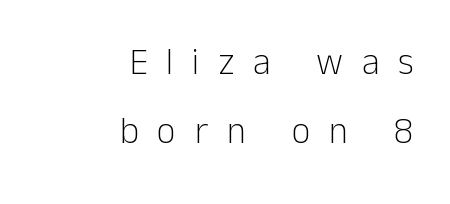
Q: Is the text bold? A: No.
Q: Is the text italic (slanted)? A: No, it is upright.
Q: Is the typeface a serif or a sans-serif typeface? A: Sans-serif.
Q: Is the text underlined? A: No.
Q: How is the paragraph aligned? A: Right-aligned.
Q: Is the spacing between letters normal or unusually wide? A: Unusually wide.
Q: Width (condensed, normal, or wide)? A: Normal.
Q: Stroke contrast? A: Low.
Q: x-height? A: Medium.
Q: Monospaced? A: No.
